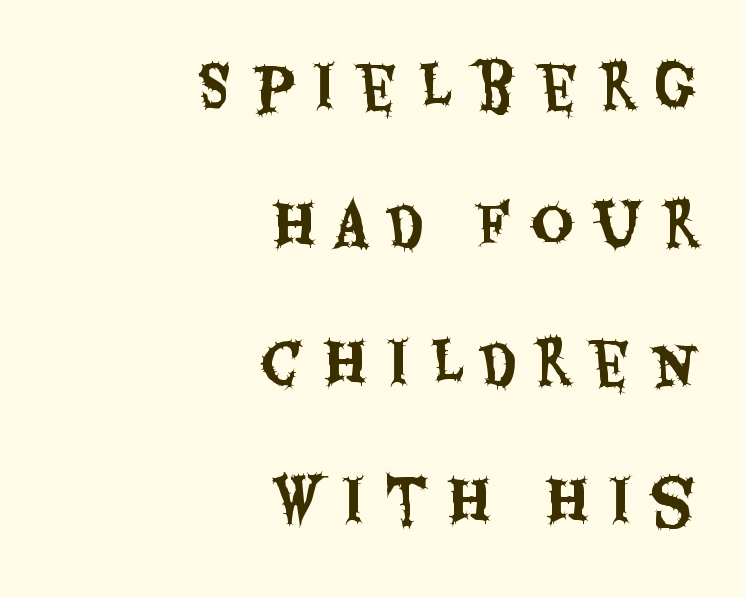
The image shows 58 px condensed sans-serif type, upright; set right-aligned, loose line spacing (2.38x), unusually wide letter spacing (+0.33 em), not underlined; medium stroke contrast and a large x-height.
